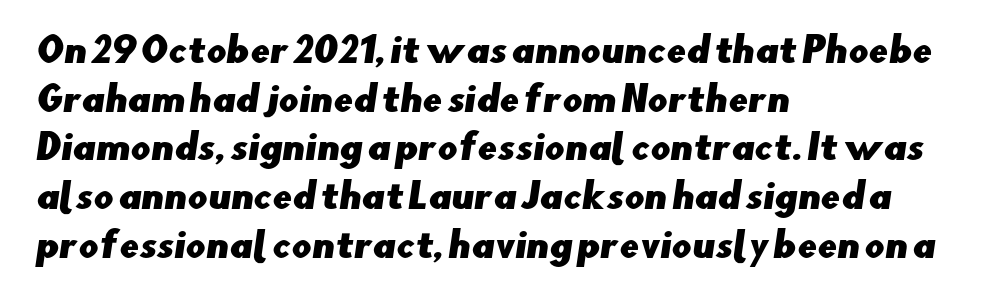
The image shows 35 px sans-serif type; set left-aligned, normal line spacing (1.39x), normal letter spacing, not underlined; low stroke contrast and a small x-height.
